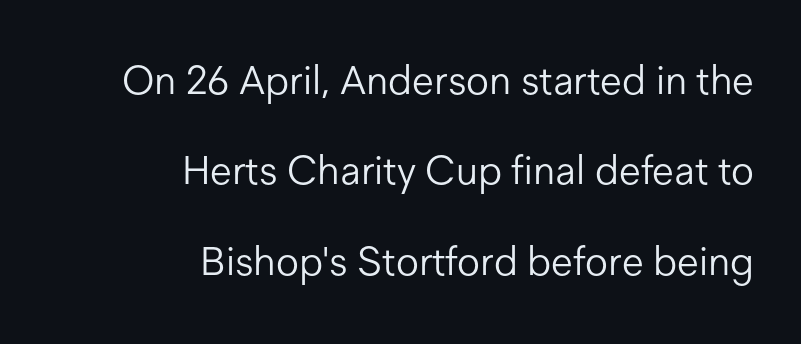
{"serif": "no", "italic": "no", "bold": "no", "weight": "light", "width": "normal", "stroke_contrast": "low", "x_height": "medium", "monospaced": "no", "underline": "no", "align": "right", "line_spacing": "loose", "line_spacing_ratio": 2.26, "letter_spacing": "normal", "letter_spacing_em": 0.0, "glyph_px": 40}
